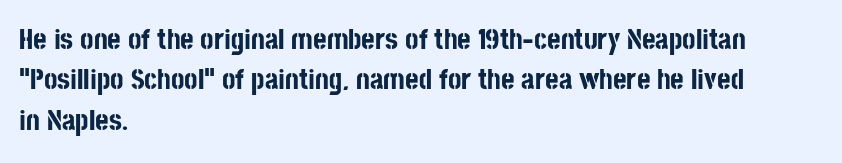
{"serif": "no", "italic": "no", "bold": "yes", "weight": "bold", "width": "condensed", "stroke_contrast": "low", "x_height": "large", "monospaced": "no", "underline": "no", "align": "left", "line_spacing": "normal", "line_spacing_ratio": 1.39, "letter_spacing": "normal", "letter_spacing_em": 0.0, "glyph_px": 29}
